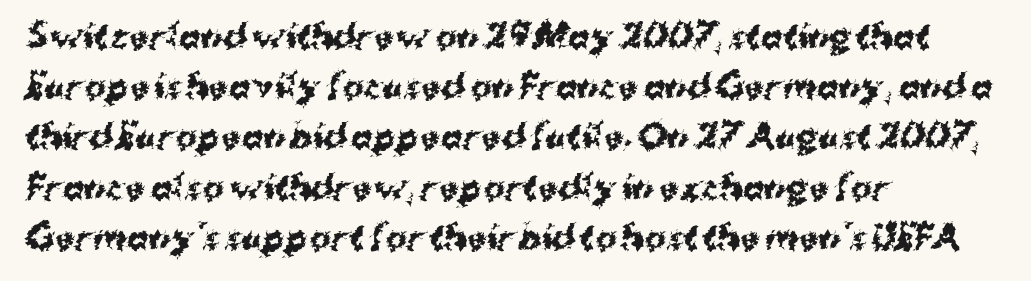
The image shows 32 px bold sans-serif type; set left-aligned, normal line spacing (1.57x), normal letter spacing, not underlined; medium stroke contrast and a medium x-height.
